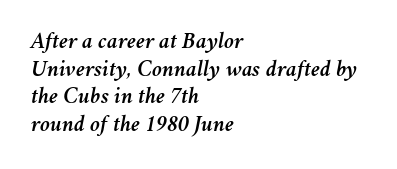
Q: Is the text italic (slanted)? A: Yes, it leans right by about 11 degrees.
Q: Is the text underlined? A: No.
Q: How is the paragraph aligned? A: Left-aligned.
Q: Is the spacing between letters normal or unusually wide? A: Normal.
